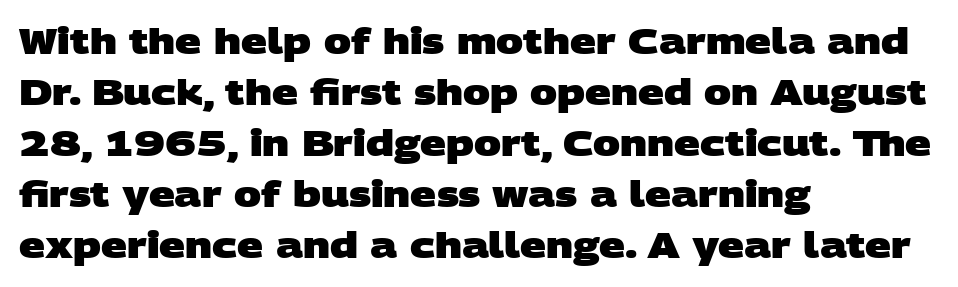
Notice how thick the strokes are: this is what a full bold looks like. Each row of text sits above clean, open space. Does extra space separate the letters? No, they use regular spacing. Caption: multi-line text, flush left, ragged right. What's the leading like? Ordinary, nothing unusual.
